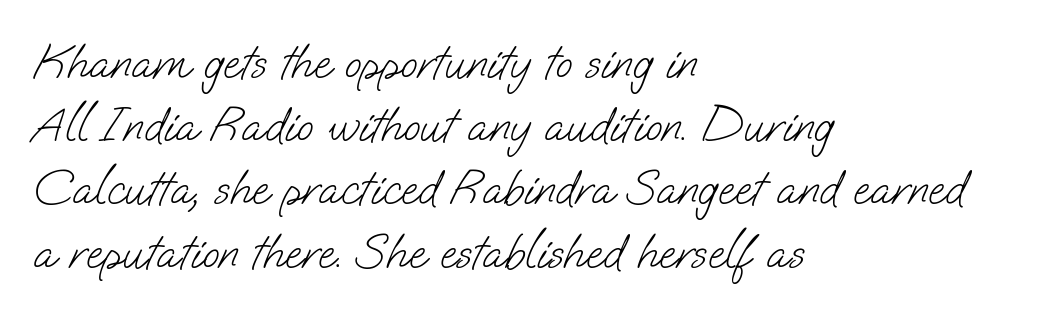
Q: Is the text bold? A: No.
Q: Is the typeface a serif or a sans-serif typeface? A: Sans-serif.
Q: Is the text underlined? A: No.
Q: How is the paragraph aligned? A: Left-aligned.
Q: Is the spacing between letters normal or unusually wide? A: Normal.
Q: Is the spacing between lines tight, normal or loose? A: Normal.
Q: Width (condensed, normal, or wide)? A: Normal.
Q: Stroke contrast? A: Low.
Q: x-height? A: Small.
Q: Monospaced? A: No.
